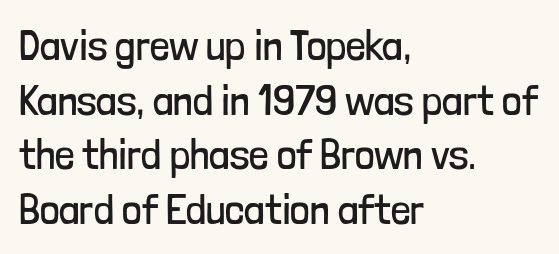
{"serif": "no", "italic": "no", "bold": "no", "weight": "regular", "width": "condensed", "stroke_contrast": "low", "x_height": "medium", "monospaced": "no", "underline": "no", "align": "left", "line_spacing": "normal", "line_spacing_ratio": 1.27, "letter_spacing": "normal", "letter_spacing_em": 0.0, "glyph_px": 43}
